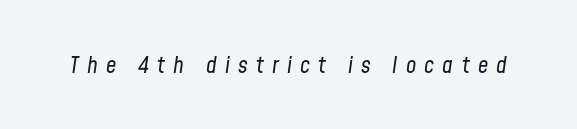
The passage shown is not underscored anywhere. Stroke thickness stays within the range of a standard reading face or lighter. It's the slanting kind of type. Compared with typical body copy, the letter spacing here is much looser.
